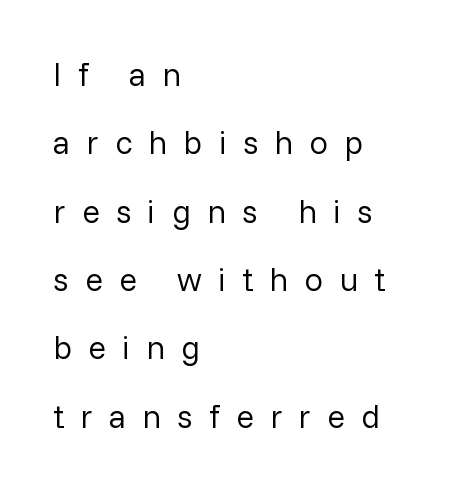
Q: Is the text bold? A: No.
Q: Is the text italic (slanted)? A: No, it is upright.
Q: Is the typeface a serif or a sans-serif typeface? A: Sans-serif.
Q: Is the text underlined? A: No.
Q: How is the paragraph aligned? A: Left-aligned.
Q: Is the spacing between letters normal or unusually wide? A: Unusually wide.
Q: Is the spacing between lines tight, normal or loose? A: Loose.
Q: Width (condensed, normal, or wide)? A: Normal.
Q: Stroke contrast? A: Low.
Q: x-height? A: Medium.
Q: Monospaced? A: No.
